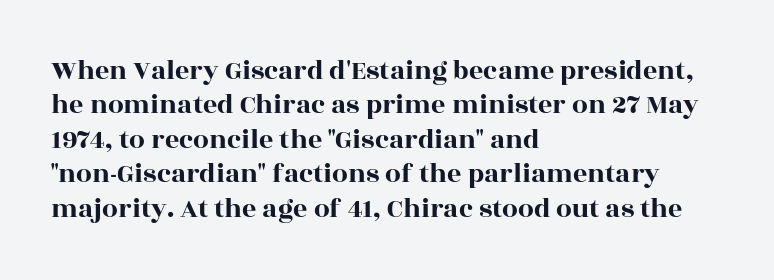
The image shows 28 px wide serif type, upright; set left-aligned, line spacing 1.23x, normal letter spacing, not underlined; a large x-height.
